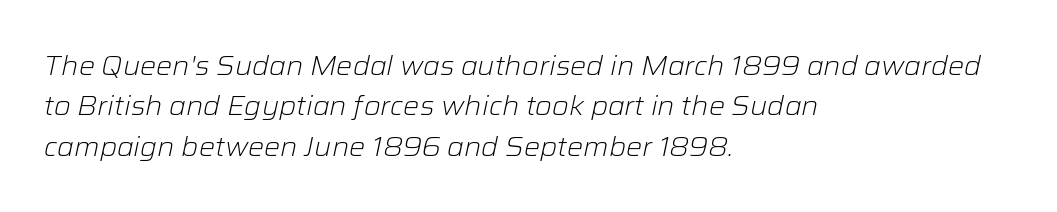
The image shows 27 px text type, italic (leaning right); set left-aligned, normal line spacing (1.5x), normal letter spacing, not underlined.
